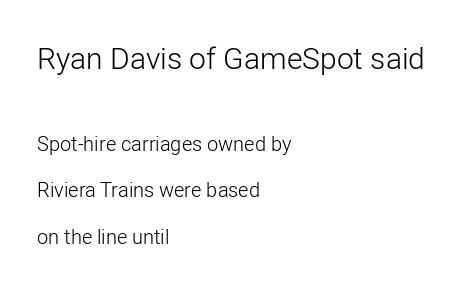
Large over small — that's the arrangement of the two blocks here. When letters stand straight like this, we call the style roman or upright. Grotesque or geometric, the face here clearly has no serifs. Each new line begins a long way beneath the previous one. This sample has the flowing, uneven cadence of proportional lettering.
